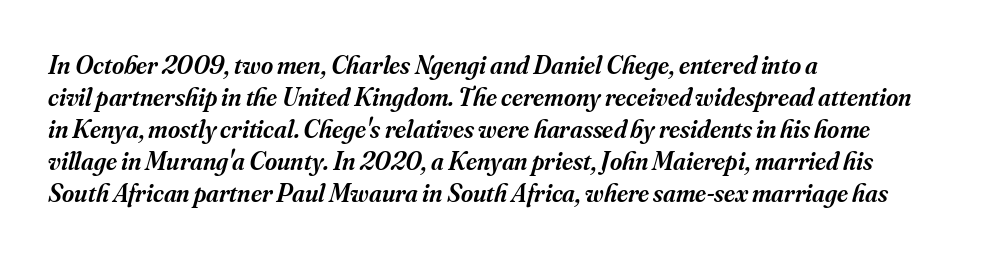
{"italic": "yes", "lean": "right", "slant_degrees": 16, "bold": "semi", "underline": "no", "align": "left", "line_spacing_ratio": 1.23, "letter_spacing": "normal", "letter_spacing_em": 0.0, "glyph_px": 26}
